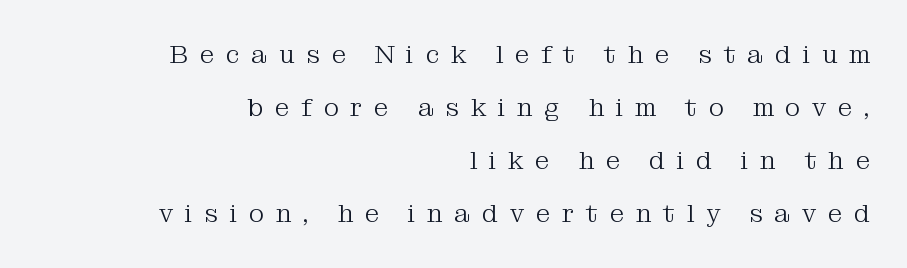
{"italic": "no", "bold": "no", "underline": "no", "align": "right", "line_spacing": "loose", "line_spacing_ratio": 2.04, "letter_spacing": "wide", "letter_spacing_em": 0.45, "glyph_px": 26}
